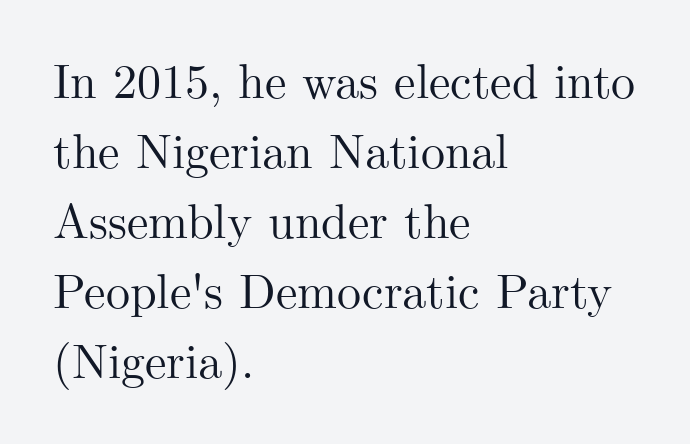
When letters stand straight like this, we call the style roman or upright. Does extra space separate the letters? No, they use regular spacing. Interline gaps are of average width in this sample. Typographically, this falls in the serif category. The passage shown is typed in a proportional face where columns would drift.
